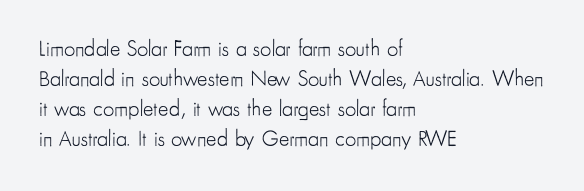
The image shows 22 px text type, upright; set left-aligned, normal line spacing (1.36x), normal letter spacing, not underlined.
